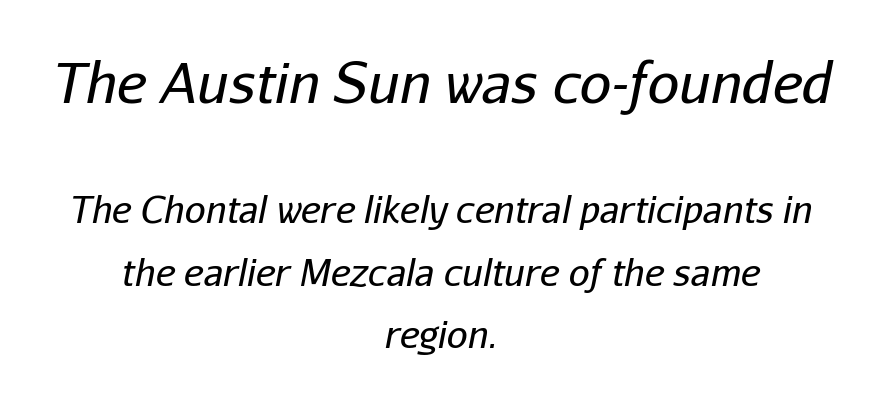
{"italic": "yes", "lean": "right", "slant_degrees": 11, "bold": "no", "weight": "regular", "width": "normal", "stroke_contrast": "low", "x_height": "medium", "monospaced": "no", "underline": "no", "align": "center", "line_spacing": "normal", "line_spacing_ratio": 1.69, "letter_spacing": "normal", "letter_spacing_em": 0.0, "larger_block": "first", "size_ratio": 1.51, "glyph_px": 56}
